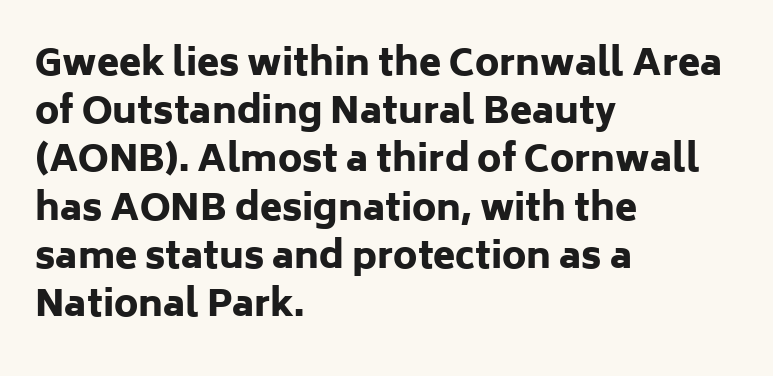
Q: Is the text bold? A: Yes.
Q: Is the text italic (slanted)? A: No, it is upright.
Q: Is the typeface a serif or a sans-serif typeface? A: Sans-serif.
Q: Is the text underlined? A: No.
Q: How is the paragraph aligned? A: Left-aligned.
Q: Is the spacing between letters normal or unusually wide? A: Normal.
Q: Is the spacing between lines tight, normal or loose? A: Normal.
Q: Width (condensed, normal, or wide)? A: Normal.
Q: Stroke contrast? A: Low.
Q: x-height? A: Medium.
Q: Monospaced? A: No.
